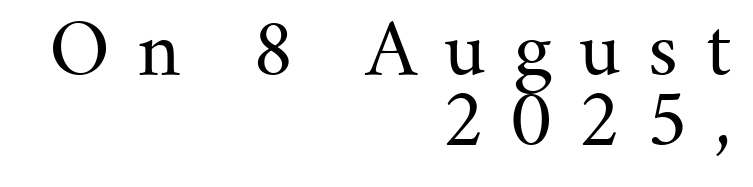
The image shows 72 px regular-weight serif type, upright; set right-aligned, tight line spacing (0.97x), unusually wide letter spacing (+0.38 em), not underlined; medium stroke contrast and a small x-height.
